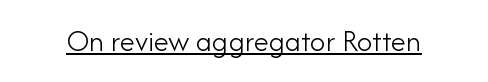
Q: Is the text bold? A: No.
Q: Is the text italic (slanted)? A: No, it is upright.
Q: Is the typeface a serif or a sans-serif typeface? A: Sans-serif.
Q: Is the text underlined? A: Yes.
Q: Is the spacing between letters normal or unusually wide? A: Normal.
Q: Width (condensed, normal, or wide)? A: Normal.
Q: Stroke contrast? A: Low.
Q: x-height? A: Small.
Q: Monospaced? A: No.
